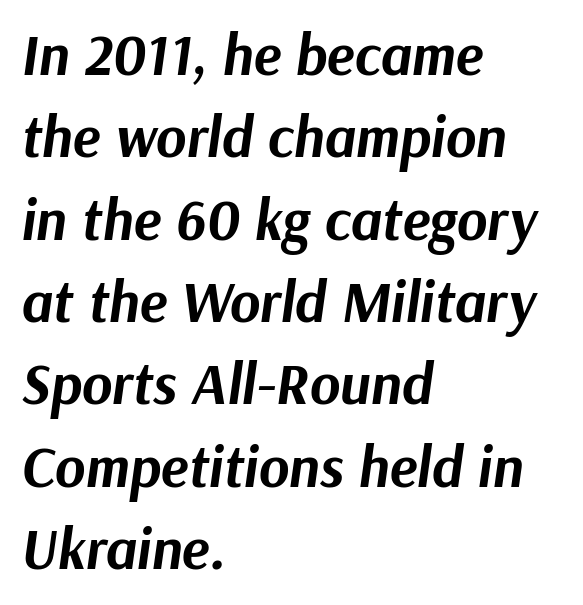
Q: Is the text bold? A: Yes.
Q: Is the text italic (slanted)? A: Yes, it leans right by about 9 degrees.
Q: Is the text underlined? A: No.
Q: How is the paragraph aligned? A: Left-aligned.
Q: Is the spacing between letters normal or unusually wide? A: Normal.
Q: Is the spacing between lines tight, normal or loose? A: Normal.
Q: Width (condensed, normal, or wide)? A: Normal.
Q: Stroke contrast? A: Medium.
Q: x-height? A: Medium.
Q: Monospaced? A: No.
